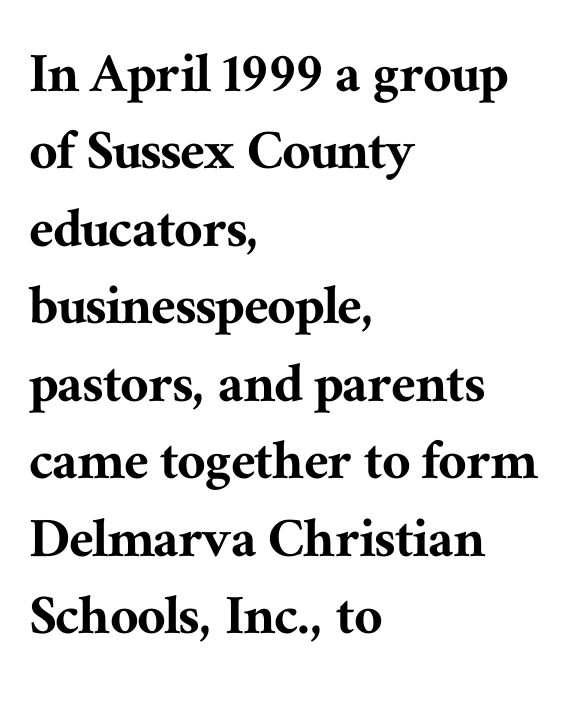
Q: Is the text italic (slanted)? A: No, it is upright.
Q: Is the typeface a serif or a sans-serif typeface? A: Serif.
Q: Is the text underlined? A: No.
Q: How is the paragraph aligned? A: Left-aligned.
Q: Is the spacing between letters normal or unusually wide? A: Normal.
Q: Is the spacing between lines tight, normal or loose? A: Normal.
Q: Width (condensed, normal, or wide)? A: Normal.
Q: Stroke contrast? A: Medium.
Q: x-height? A: Medium.
Q: Monospaced? A: No.
